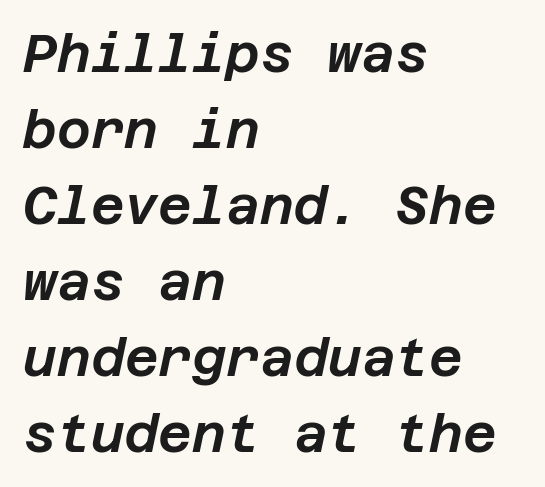
Characters are canted at an angle relative to the baseline's perpendicular. The specimen omits any rule beneath the text block's lines. Every row of glyphs begins at an identical x-position on the left. Caption: standard tracking, unaltered. A normal amount of white space separates one row of letters from the next.
